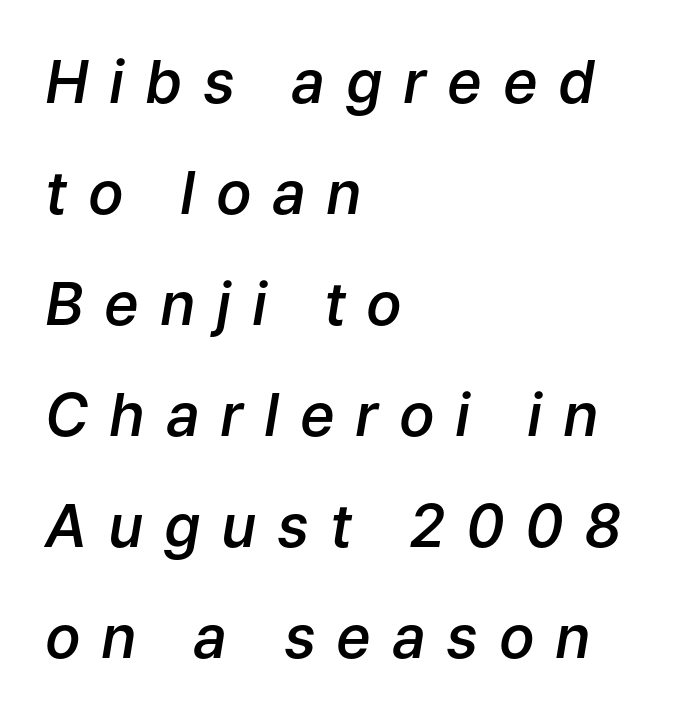
Q: Is the text bold? A: Semi-bold.
Q: Is the text italic (slanted)? A: Yes, it leans right by about 9 degrees.
Q: Is the text underlined? A: No.
Q: How is the paragraph aligned? A: Left-aligned.
Q: Is the spacing between letters normal or unusually wide? A: Unusually wide.
Q: Width (condensed, normal, or wide)? A: Normal.
Q: Stroke contrast? A: Low.
Q: x-height? A: Medium.
Q: Monospaced? A: No.
